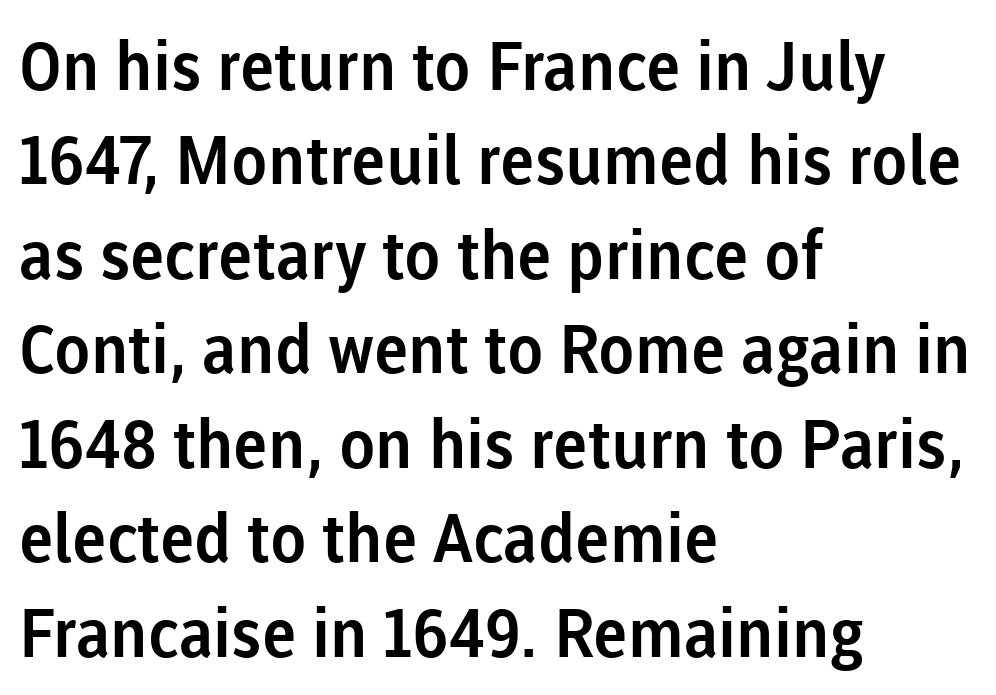
The line-height multiplier appears to be the usual default. Beneath every word, the page is bare. Italic: no, the glyphs are upright roman. You can tell from the bare stems that sans-serif type was used. Layout note: lines flush left.
